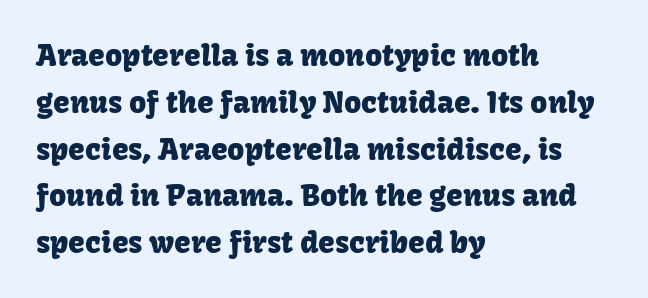
{"serif": "no", "italic": "no", "width": "normal", "stroke_contrast": "low", "x_height": "medium", "monospaced": "no", "underline": "no", "align": "left", "line_spacing": "normal", "line_spacing_ratio": 1.56, "letter_spacing": "normal", "letter_spacing_em": 0.0, "glyph_px": 30}
